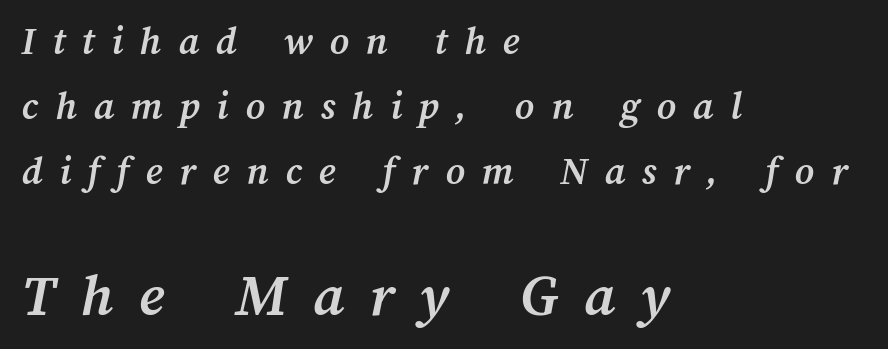
If you drew a ruler down the left edge, every line would touch it. As a designer I'd log this as weight 700, bold. Rows of type keep a routine distance in the vertical direction. Lines of text with bare space underneath.
